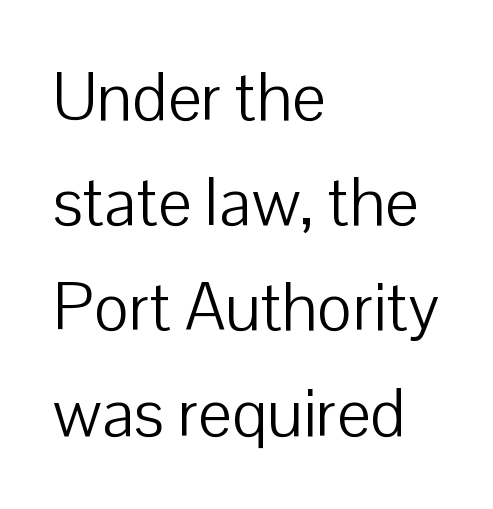
Q: Is the text bold? A: No.
Q: Is the text italic (slanted)? A: No, it is upright.
Q: Is the typeface a serif or a sans-serif typeface? A: Sans-serif.
Q: Is the text underlined? A: No.
Q: How is the paragraph aligned? A: Left-aligned.
Q: Is the spacing between letters normal or unusually wide? A: Normal.
Q: Is the spacing between lines tight, normal or loose? A: Normal.
Q: Width (condensed, normal, or wide)? A: Normal.
Q: Stroke contrast? A: Low.
Q: x-height? A: Medium.
Q: Monospaced? A: No.
